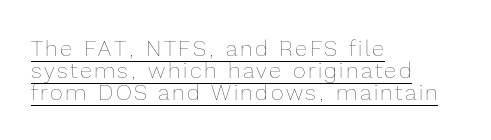
Q: Is the text bold? A: No.
Q: Is the text italic (slanted)? A: No, it is upright.
Q: Is the text underlined? A: Yes.
Q: How is the paragraph aligned? A: Left-aligned.
Q: Is the spacing between lines tight, normal or loose? A: Tight.
